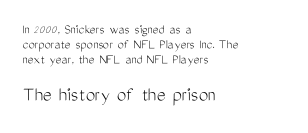
Visually the block forms a straight wall on the left and a jagged coastline on the right. Character size in the trailing block exceeds that of the leading block. Between one letter and the next there's only the usual sliver of space. The leading is snug, giving the passage a crowded texture.
